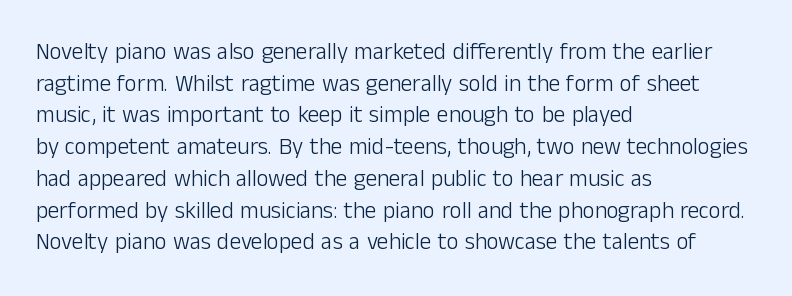
Q: Is the text bold? A: No.
Q: Is the text italic (slanted)? A: No, it is upright.
Q: Is the text underlined? A: No.
Q: How is the paragraph aligned? A: Left-aligned.
Q: Is the spacing between letters normal or unusually wide? A: Normal.
Q: Is the spacing between lines tight, normal or loose? A: Normal.
